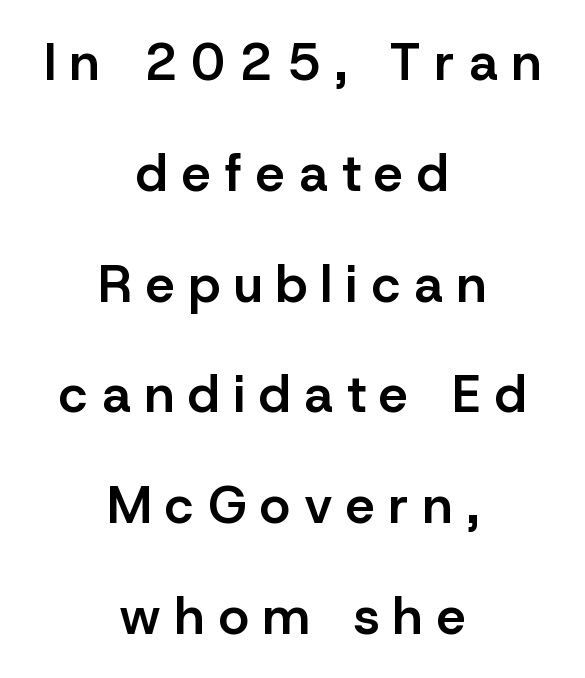
Q: Is the text bold? A: Semi-bold.
Q: Is the text italic (slanted)? A: No, it is upright.
Q: Is the typeface a serif or a sans-serif typeface? A: Sans-serif.
Q: Is the text underlined? A: No.
Q: How is the paragraph aligned? A: Centered.
Q: Is the spacing between letters normal or unusually wide? A: Unusually wide.
Q: Is the spacing between lines tight, normal or loose? A: Loose.
Q: Width (condensed, normal, or wide)? A: Normal.
Q: Stroke contrast? A: Low.
Q: x-height? A: Medium.
Q: Monospaced? A: No.
